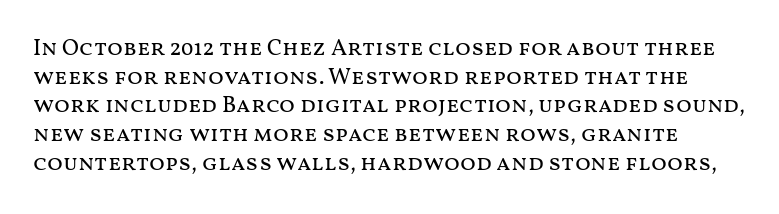
{"italic": "no", "bold": "no", "underline": "no", "line_spacing": "normal", "line_spacing_ratio": 1.25, "letter_spacing": "normal", "letter_spacing_em": 0.0, "glyph_px": 23}
